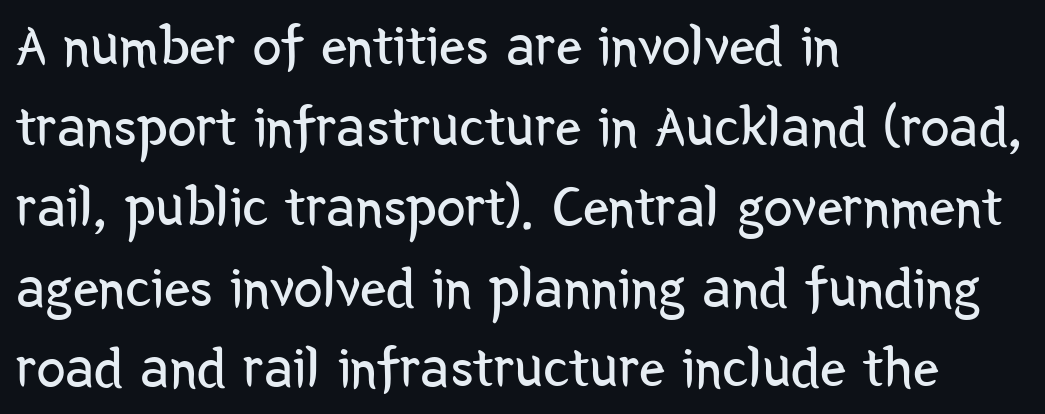
Line starts are locked; line ends wander. Posture: upright roman. Bold? No — there's no thickening of the strokes. These lines are composed in type without serifs. The letters advance in unequal steps, a hallmark of proportional type.
